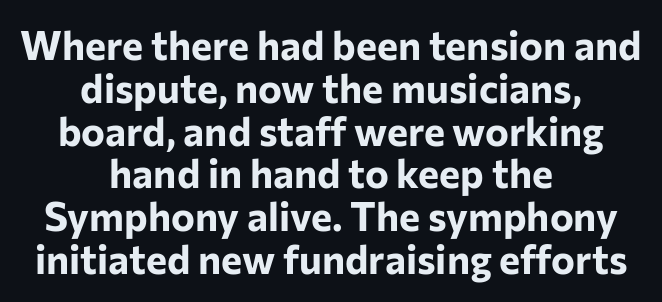
{"serif": "no", "italic": "no", "bold": "yes", "weight": "bold", "width": "normal", "stroke_contrast": "low", "x_height": "medium", "monospaced": "no", "underline": "no", "align": "center", "line_spacing": "tight", "line_spacing_ratio": 1.07, "letter_spacing": "normal", "letter_spacing_em": 0.0, "glyph_px": 40}
